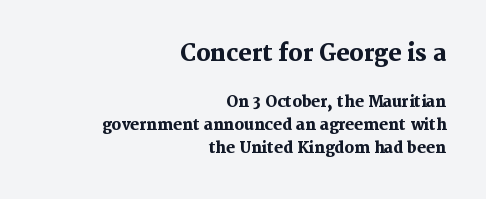
Heavy-handed strokes throughout: this text is bold. The rendering anchors every line to the right-hand side. This sample keeps an unexceptional amount of space between lines. The glyphs are unaccompanied by any horizontal stroke below them. Short note: letters normally spaced. Top chunk: large. Bottom chunk: small.
